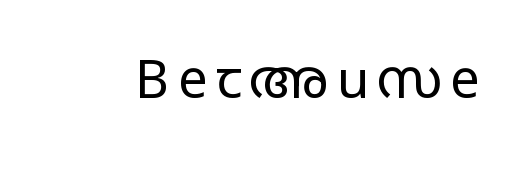
You could not count columns in this text — the font is proportionally spaced. Designer's note — italics off, roman on. Weight: regular or lighter. Just letters on the line, the space beneath them empty.
